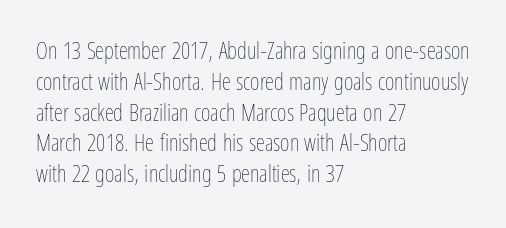
Descenders are the only things crossing below the line. The font sits on the lighter half of the weight spectrum, regular included. Does the copy run flush right? No — it runs flush left. Vertically, the passage feels balanced, rows spaced as you'd expect.
